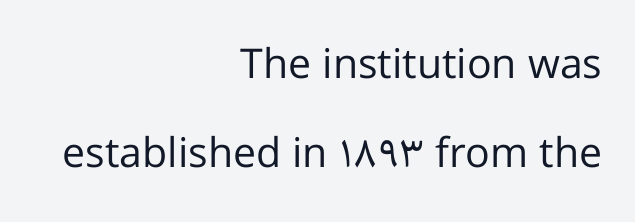
Q: Is the text bold? A: No.
Q: Is the text italic (slanted)? A: No, it is upright.
Q: Is the typeface a serif or a sans-serif typeface? A: Sans-serif.
Q: Is the text underlined? A: No.
Q: How is the paragraph aligned? A: Right-aligned.
Q: Is the spacing between letters normal or unusually wide? A: Normal.
Q: Is the spacing between lines tight, normal or loose? A: Loose.
Q: Width (condensed, normal, or wide)? A: Normal.
Q: Stroke contrast? A: Low.
Q: x-height? A: Medium.
Q: Monospaced? A: No.
